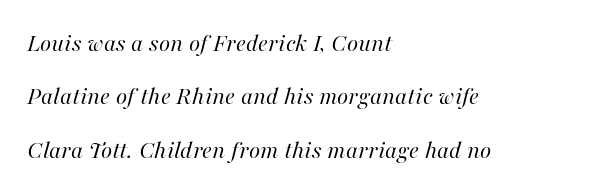
The compositor pushed each line to the left boundary. Weight class: somewhere from thin through regular. Designer's note — italics engaged. A great deal of white space separates one row of letters from the next. These lines keep a tight, regular rhythm from letter to letter. The foot of each line stays bare and open.
